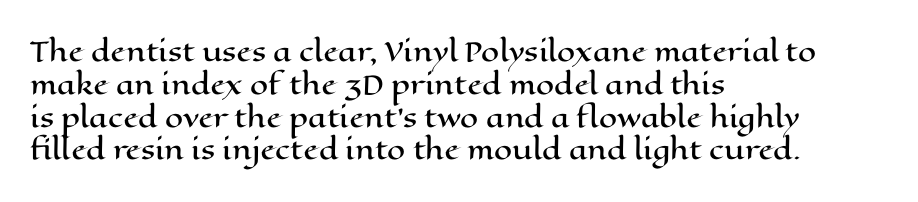
{"italic": "no", "underline": "no", "align": "left", "line_spacing": "normal", "line_spacing_ratio": 1.26, "letter_spacing": "normal", "letter_spacing_em": 0.0, "glyph_px": 26}
